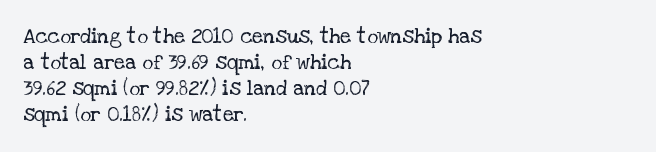
Q: Is the text bold? A: No.
Q: Is the text italic (slanted)? A: No, it is upright.
Q: Is the text underlined? A: No.
Q: How is the paragraph aligned? A: Left-aligned.
Q: Is the spacing between letters normal or unusually wide? A: Normal.
